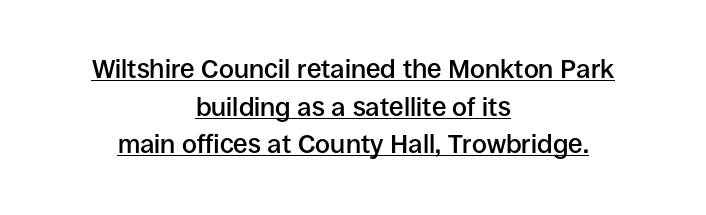
Q: Is the text bold? A: Semi-bold.
Q: Is the text italic (slanted)? A: No, it is upright.
Q: Is the text underlined? A: Yes.
Q: How is the paragraph aligned? A: Centered.
Q: Is the spacing between letters normal or unusually wide? A: Normal.
Q: Is the spacing between lines tight, normal or loose? A: Normal.
